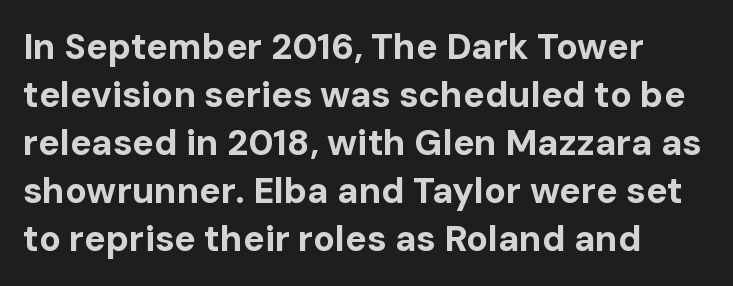
{"serif": "no", "italic": "no", "bold": "yes", "weight": "bold", "width": "normal", "stroke_contrast": "low", "x_height": "medium", "monospaced": "no", "underline": "no", "align": "left", "line_spacing": "normal", "line_spacing_ratio": 1.33, "letter_spacing": "normal", "letter_spacing_em": 0.0, "glyph_px": 36}
